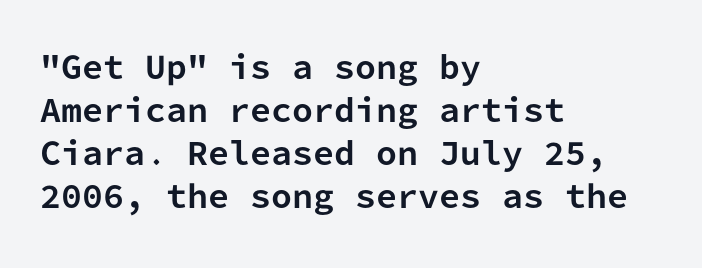
Ascenders rise straight up at ninety degrees. The glyphs are unaccompanied by any horizontal stroke below them. The passage shown is typeset with a sans-serif family. This sample is left-justified, so line endings fall wherever the words run out. Monospaced: the letters line up in strict vertical columns. Standard letterfit; no display-style spreading of the glyphs.
